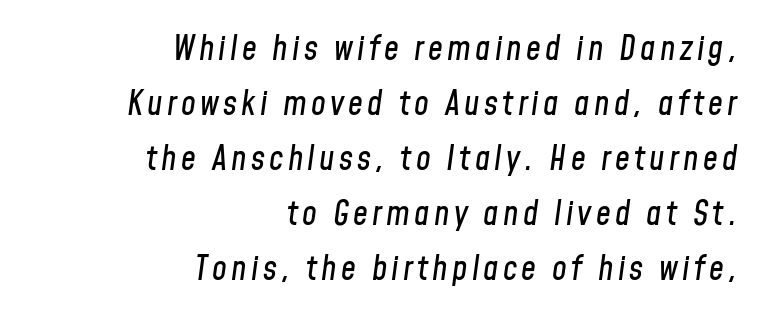
Q: Is the text italic (slanted)? A: Yes, it leans right by about 8 degrees.
Q: Is the text underlined? A: No.
Q: How is the paragraph aligned? A: Right-aligned.
Q: Is the spacing between lines tight, normal or loose? A: Normal.
Q: Width (condensed, normal, or wide)? A: Condensed.
Q: Stroke contrast? A: Low.
Q: x-height? A: Medium.
Q: Monospaced? A: No.
